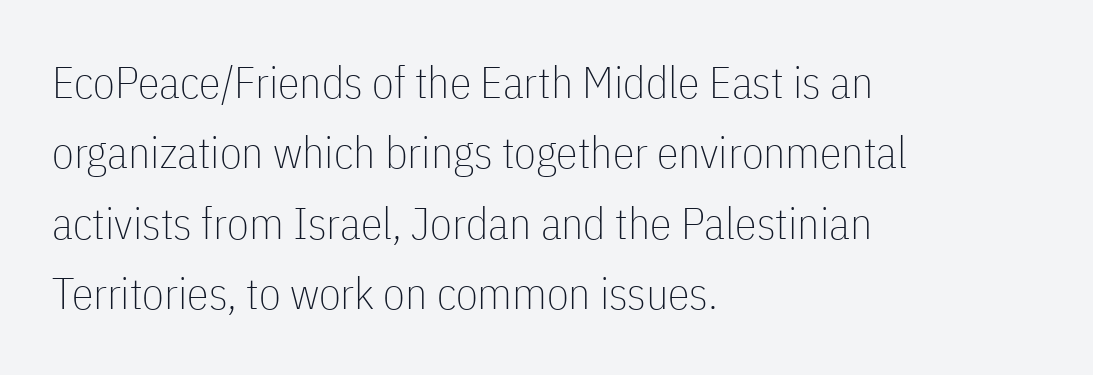
The image shows 44 px thin, condensed sans-serif type, upright; set left-aligned, normal line spacing (1.6x), normal letter spacing, not underlined; low stroke contrast and a medium x-height.
